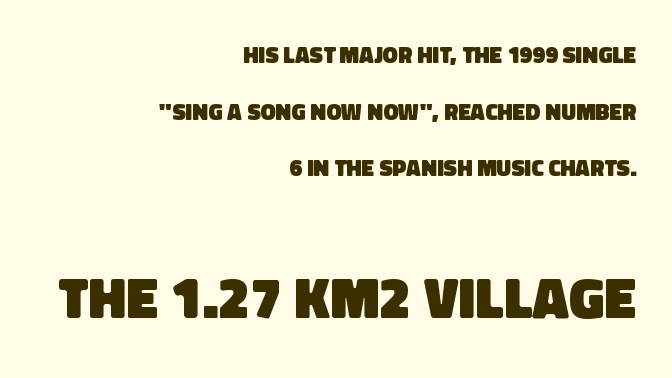
{"serif": "no", "bold": "yes", "weight": "heavy", "width": "normal", "stroke_contrast": "low", "x_height": "large", "monospaced": "no", "underline": "no", "align": "right", "line_spacing": "loose", "line_spacing_ratio": 2.46, "letter_spacing": "normal", "letter_spacing_em": 0.0, "larger_block": "second", "size_ratio": 2.52, "glyph_px": 58}
